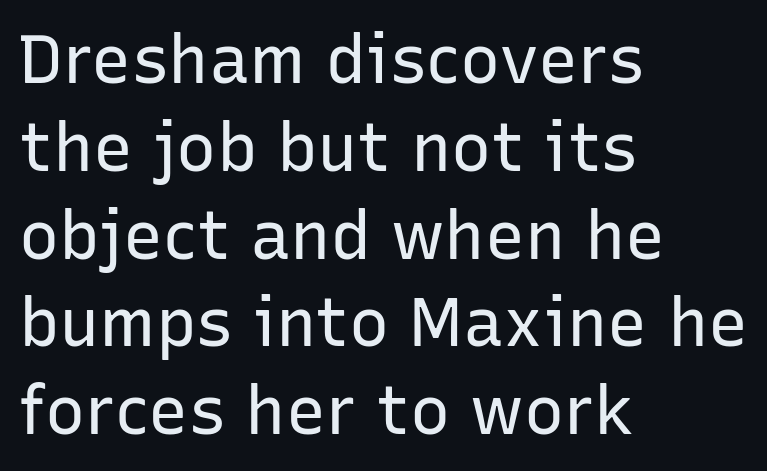
Q: Is the text bold? A: No.
Q: Is the text italic (slanted)? A: No, it is upright.
Q: Is the typeface a serif or a sans-serif typeface? A: Sans-serif.
Q: Is the text underlined? A: No.
Q: How is the paragraph aligned? A: Left-aligned.
Q: Is the spacing between letters normal or unusually wide? A: Normal.
Q: Is the spacing between lines tight, normal or loose? A: Normal.
Q: Width (condensed, normal, or wide)? A: Normal.
Q: Stroke contrast? A: Low.
Q: x-height? A: Medium.
Q: Monospaced? A: No.
